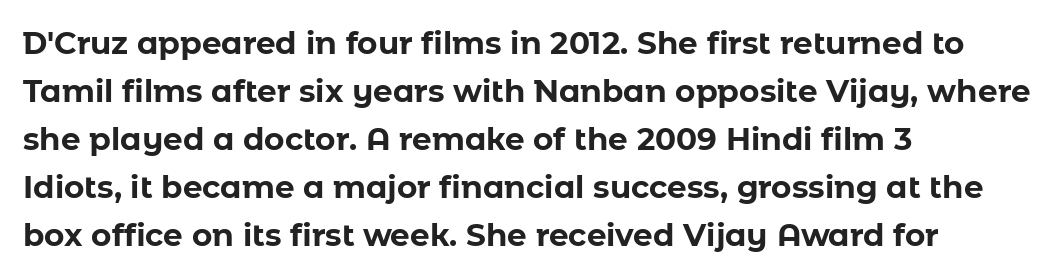
The image shows 31 px bold sans-serif type, upright; set left-aligned, normal line spacing (1.55x), normal letter spacing, not underlined; low stroke contrast and a medium x-height.
